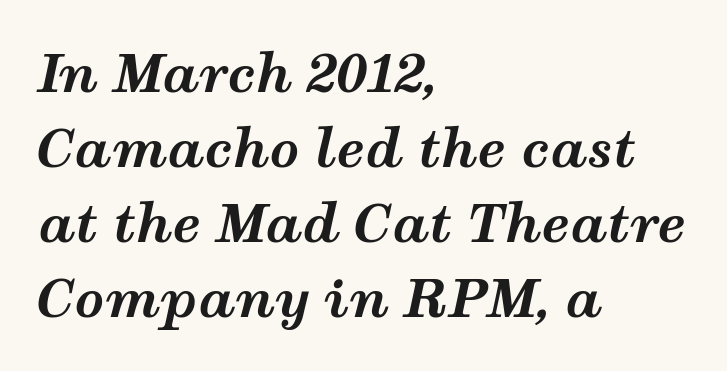
Q: Is the text bold? A: Yes.
Q: Is the text italic (slanted)? A: Yes, it leans right by about 12 degrees.
Q: Is the text underlined? A: No.
Q: How is the paragraph aligned? A: Left-aligned.
Q: Is the spacing between letters normal or unusually wide? A: Normal.
Q: Is the spacing between lines tight, normal or loose? A: Normal.
Q: Width (condensed, normal, or wide)? A: Wide.
Q: Stroke contrast? A: Medium.
Q: x-height? A: Medium.
Q: Monospaced? A: No.
